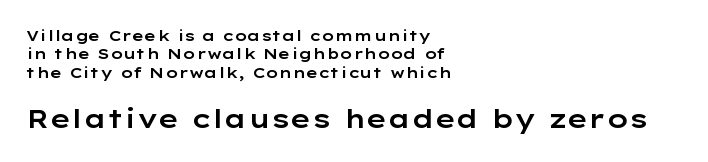
The image shows 26 px text type, upright; set left-aligned, line spacing 1.23x, normal letter spacing, not underlined; the second (bottom) block is 1.73x larger.
